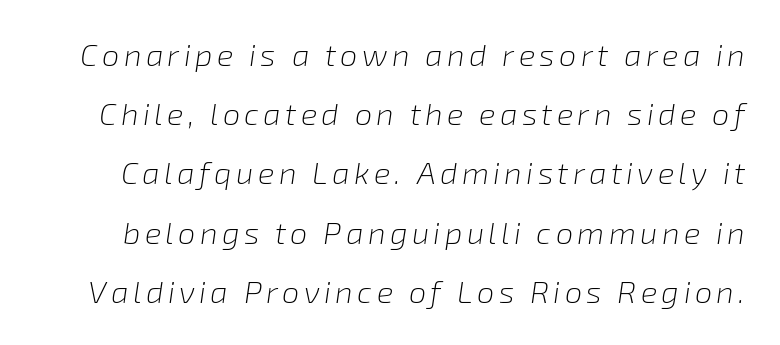
Q: Is the text bold? A: No.
Q: Is the text italic (slanted)? A: Yes, it leans right by about 8 degrees.
Q: Is the text underlined? A: No.
Q: Is the spacing between lines tight, normal or loose? A: Loose.
Q: Width (condensed, normal, or wide)? A: Normal.
Q: Stroke contrast? A: Low.
Q: x-height? A: Medium.
Q: Monospaced? A: No.
